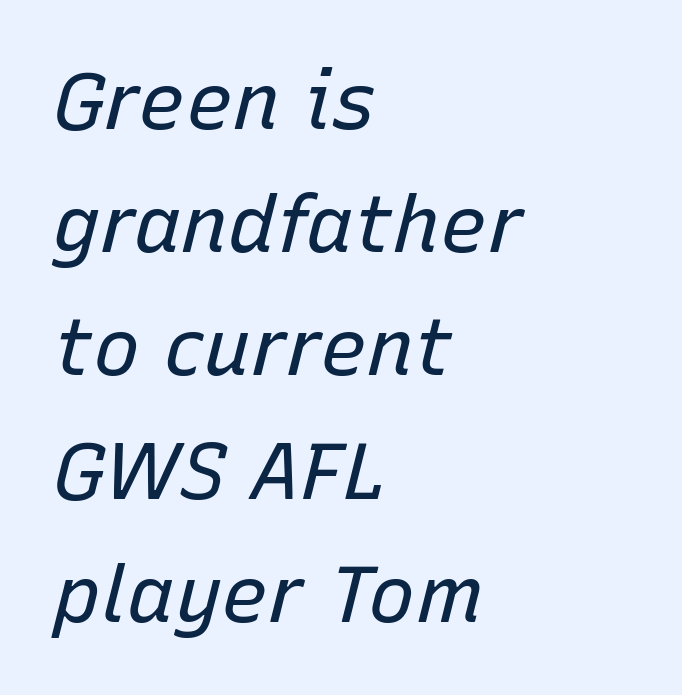
Beneath every word, the page is bare. The paragraph has a hard left edge and a soft right edge. Proportional: the letters do not fall into vertical columns. Italic? Definitely — the glyphs are oblique. Weight: regular or lighter. Line spacing here is normal.
